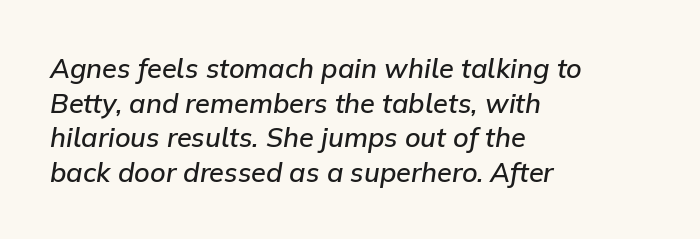
Q: Is the text bold? A: Semi-bold.
Q: Is the text italic (slanted)? A: Yes, it leans right by about 9 degrees.
Q: Is the text underlined? A: No.
Q: How is the paragraph aligned? A: Left-aligned.
Q: Is the spacing between letters normal or unusually wide? A: Normal.
Q: Is the spacing between lines tight, normal or loose? A: Normal.
